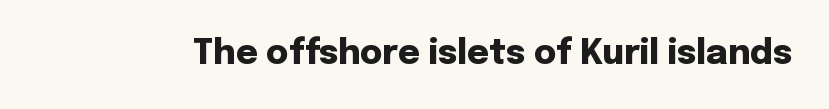
{"serif": "no", "italic": "no", "bold": "yes", "weight": "heavy", "width": "normal", "stroke_contrast": "low", "x_height": "medium", "monospaced": "no", "underline": "no", "letter_spacing": "normal", "letter_spacing_em": 0.0, "glyph_px": 34}
